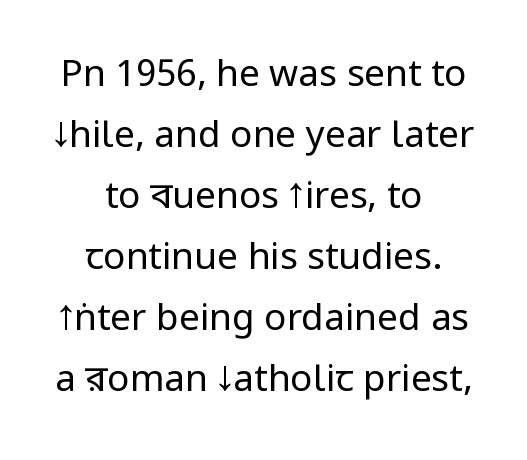
Q: Is the text bold? A: No.
Q: Is the text italic (slanted)? A: No, it is upright.
Q: Is the typeface a serif or a sans-serif typeface? A: Sans-serif.
Q: Is the text underlined? A: No.
Q: How is the paragraph aligned? A: Centered.
Q: Is the spacing between letters normal or unusually wide? A: Normal.
Q: Is the spacing between lines tight, normal or loose? A: Normal.
Q: Width (condensed, normal, or wide)? A: Condensed.
Q: Stroke contrast? A: Low.
Q: x-height? A: Large.
Q: Monospaced? A: No.
